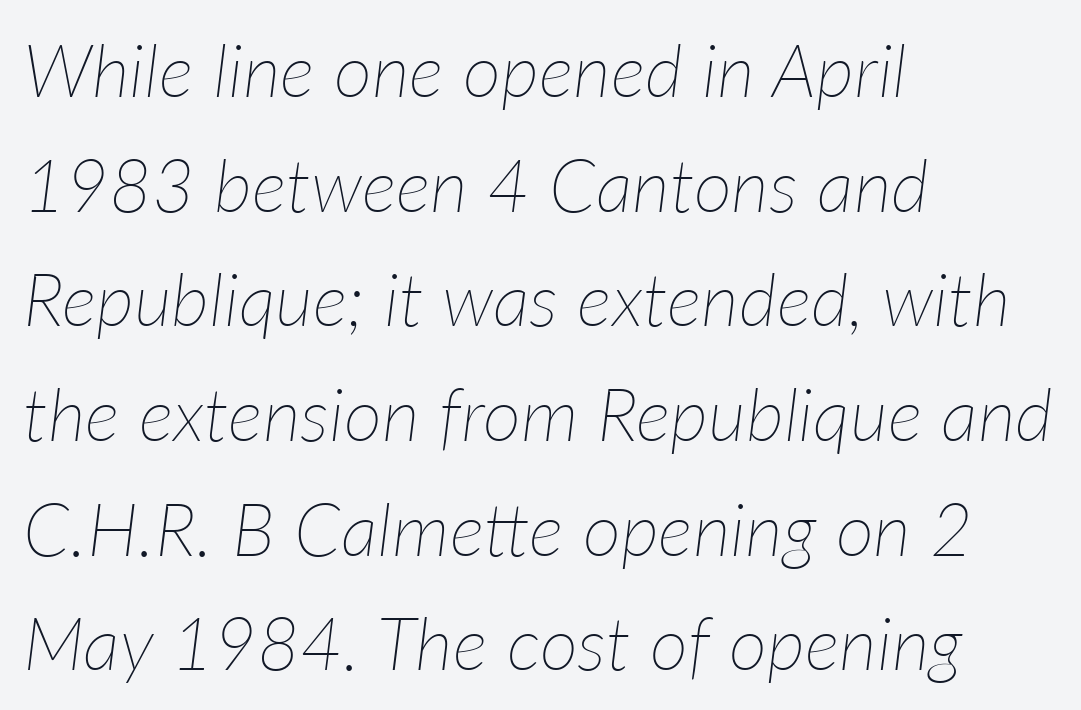
The image shows 74 px thin type, italic (leaning right); set left-aligned, normal line spacing (1.55x), normal letter spacing, not underlined; low stroke contrast and a medium x-height.
